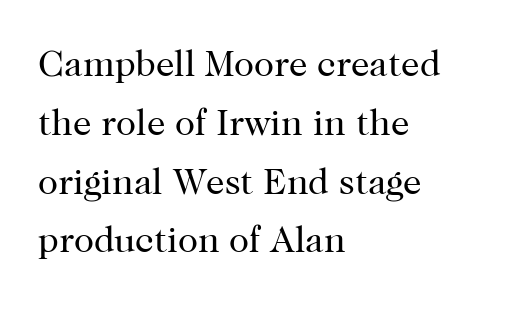
The image shows 37 px regular-weight serif type, upright; set left-aligned, normal line spacing (1.59x), normal letter spacing, not underlined; high stroke contrast and a medium x-height.
